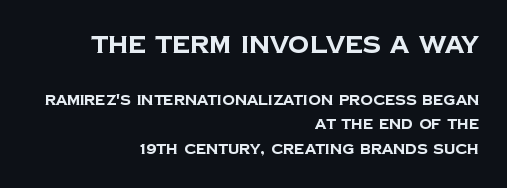
{"bold": "yes", "underline": "no", "align": "right", "line_spacing_ratio": 1.77, "letter_spacing": "normal", "letter_spacing_em": 0.0, "larger_block": "first", "size_ratio": 1.71, "glyph_px": 24}
